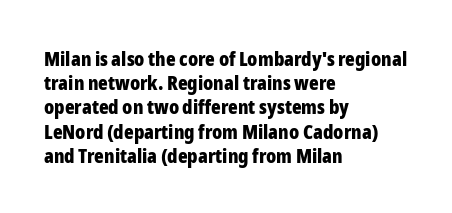
The image shows 20 px bold type, upright; set left-aligned, line spacing 1.21x, normal letter spacing, not underlined.
